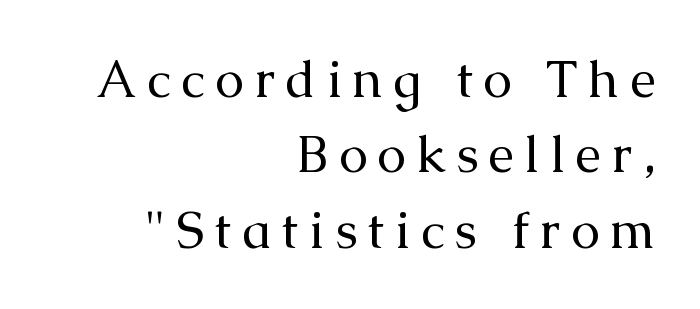
Classification — serif. The setting favours the right margin, as signatures and pull-quotes sometimes do. Is this a heavy cut? Hardly; it is regular or lighter. Characters remain perfectly vertical along every line.
